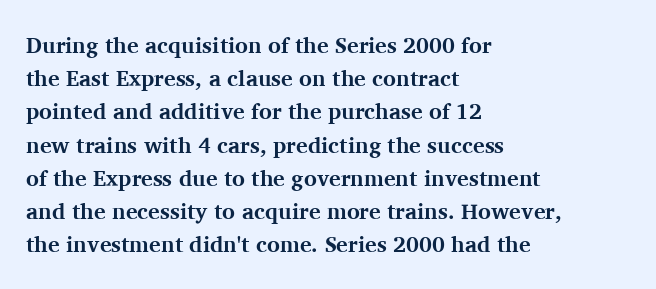
Leading matches the norm, producing a regular column. The area under the type is left untouched. Does extra space separate the letters? No, they use regular spacing. These lines were composed using upright roman letters.
